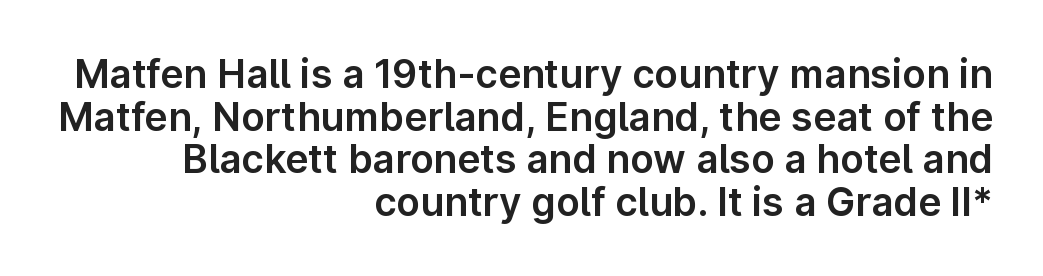
{"serif": "no", "italic": "no", "width": "normal", "stroke_contrast": "low", "x_height": "medium", "monospaced": "no", "underline": "no", "align": "right", "line_spacing": "tight", "line_spacing_ratio": 1.09, "letter_spacing": "normal", "letter_spacing_em": 0.0, "glyph_px": 39}
